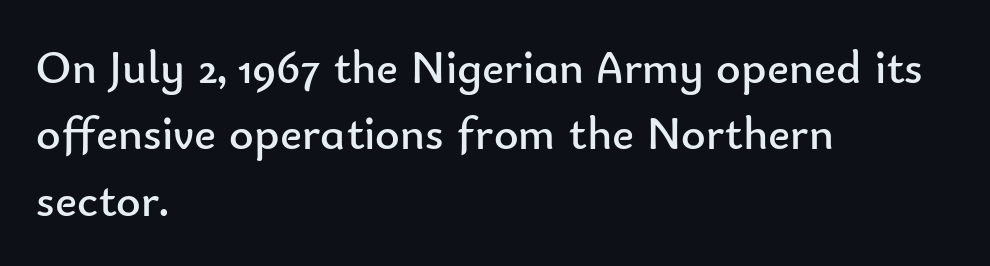
The gaps between neighbouring characters are ordinary and unremarkable. Underline: absent. Is this a sans? Yes — the strokes have no serifs. The passage is arranged the way most books set body copy — flush left. Interline gaps are of average width in this sample. Proportional: the letters do not fall into vertical columns.
